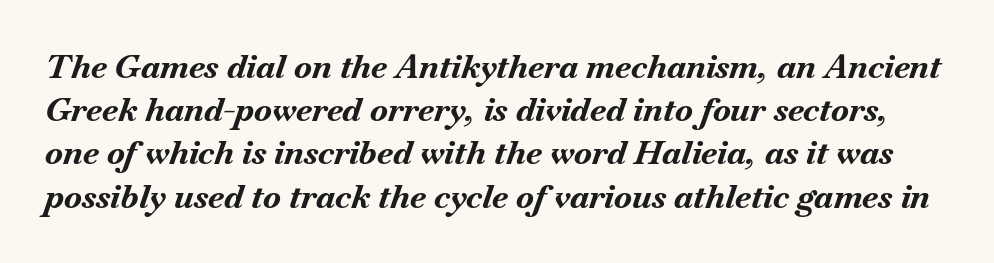
Q: Is the text bold? A: Yes.
Q: Is the text italic (slanted)? A: Yes, it leans right by about 18 degrees.
Q: Is the text underlined? A: No.
Q: Is the spacing between letters normal or unusually wide? A: Normal.
Q: Is the spacing between lines tight, normal or loose? A: Normal.
Q: Width (condensed, normal, or wide)? A: Normal.
Q: Stroke contrast? A: Medium.
Q: x-height? A: Small.
Q: Monospaced? A: No.
